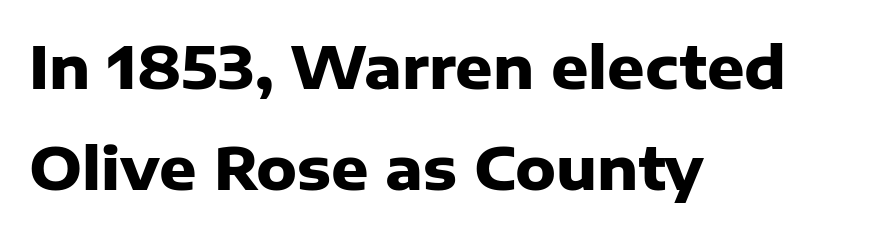
Q: Is the text bold? A: Yes.
Q: Is the text italic (slanted)? A: No, it is upright.
Q: Is the typeface a serif or a sans-serif typeface? A: Sans-serif.
Q: Is the text underlined? A: No.
Q: How is the paragraph aligned? A: Left-aligned.
Q: Is the spacing between letters normal or unusually wide? A: Normal.
Q: Width (condensed, normal, or wide)? A: Normal.
Q: Stroke contrast? A: Low.
Q: x-height? A: Medium.
Q: Monospaced? A: No.
